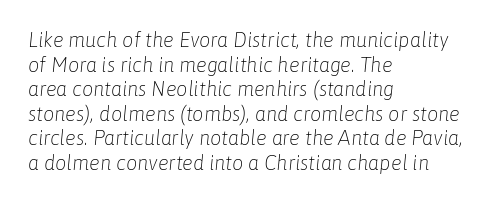
The words here are not underlined. Look at the tracking — it's just the regular setting, nothing added. No letter is thick-stroked: the sample isn't bold. Caption: multi-line text, flush left, ragged right. In terms of posture, this sample is oblique.
